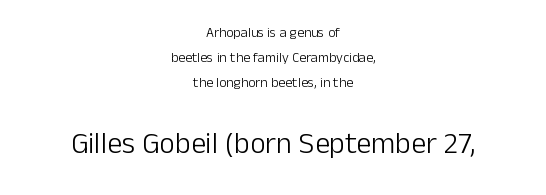
Nope, no serifs anywhere on these letters. A student would notice the bottom passage is typeset larger than what precedes it. Just letters on the line, the space beneath them empty. Note the varied advance widths — an 'i' is clearly narrower than an 'm'. Spacing between characters is what you'd get straight out of the box. Casual observation: everything's sitting right in the middle.
